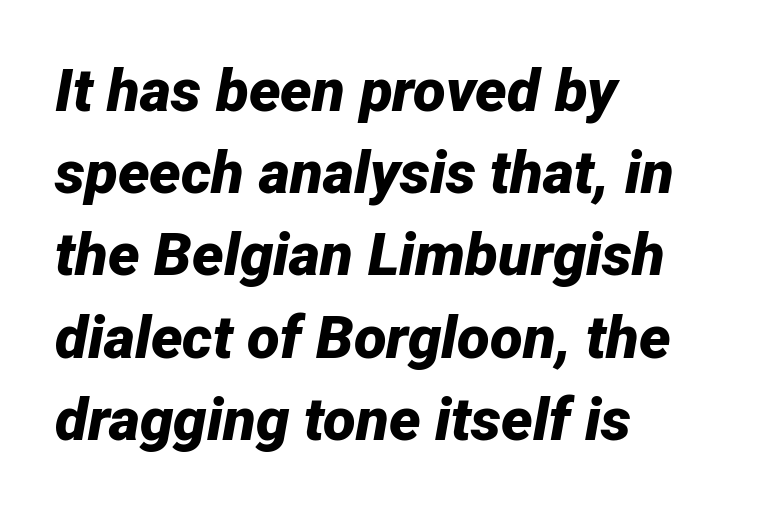
Q: Is the text bold? A: Yes.
Q: Is the text italic (slanted)? A: Yes, it leans right by about 12 degrees.
Q: Is the text underlined? A: No.
Q: How is the paragraph aligned? A: Left-aligned.
Q: Is the spacing between letters normal or unusually wide? A: Normal.
Q: Is the spacing between lines tight, normal or loose? A: Normal.
Q: Width (condensed, normal, or wide)? A: Normal.
Q: Stroke contrast? A: Low.
Q: x-height? A: Medium.
Q: Monospaced? A: No.
